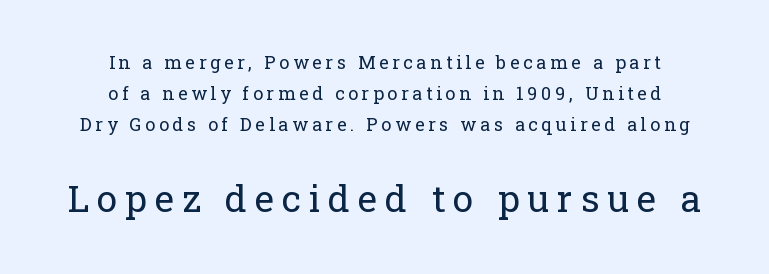
Q: Is the text bold? A: No.
Q: Is the text italic (slanted)? A: No, it is upright.
Q: Is the typeface a serif or a sans-serif typeface? A: Serif.
Q: Is the text underlined? A: No.
Q: How is the paragraph aligned? A: Centered.
Q: Is the spacing between letters normal or unusually wide? A: Unusually wide.
Q: Which block of text is set in a larger size, the first (top) or the second (bottom)? A: The second (bottom) one.
Q: Width (condensed, normal, or wide)? A: Normal.
Q: Stroke contrast? A: Low.
Q: x-height? A: Medium.
Q: Monospaced? A: No.
